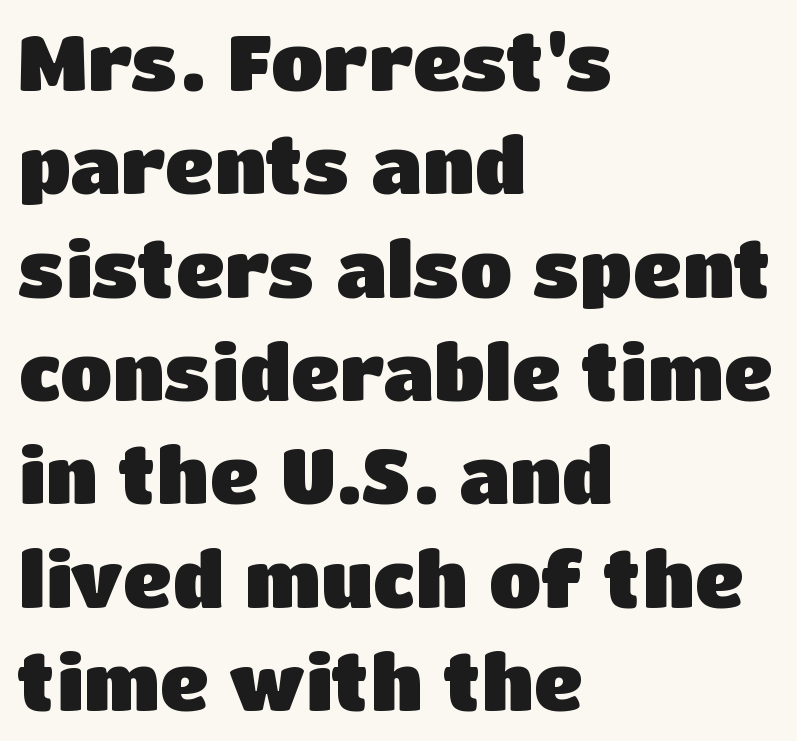
Q: Is the text bold? A: Yes.
Q: Is the text italic (slanted)? A: No, it is upright.
Q: Is the typeface a serif or a sans-serif typeface? A: Sans-serif.
Q: Is the text underlined? A: No.
Q: How is the paragraph aligned? A: Left-aligned.
Q: Is the spacing between letters normal or unusually wide? A: Normal.
Q: Is the spacing between lines tight, normal or loose? A: Normal.
Q: Width (condensed, normal, or wide)? A: Normal.
Q: Stroke contrast? A: Low.
Q: x-height? A: Large.
Q: Monospaced? A: No.
